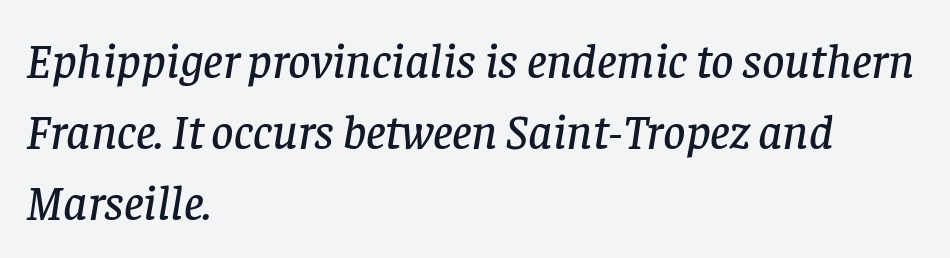
The image shows 49 px serif type, italic (leaning right); set left-aligned, normal line spacing (1.45x), normal letter spacing, not underlined; low stroke contrast and a large x-height.
